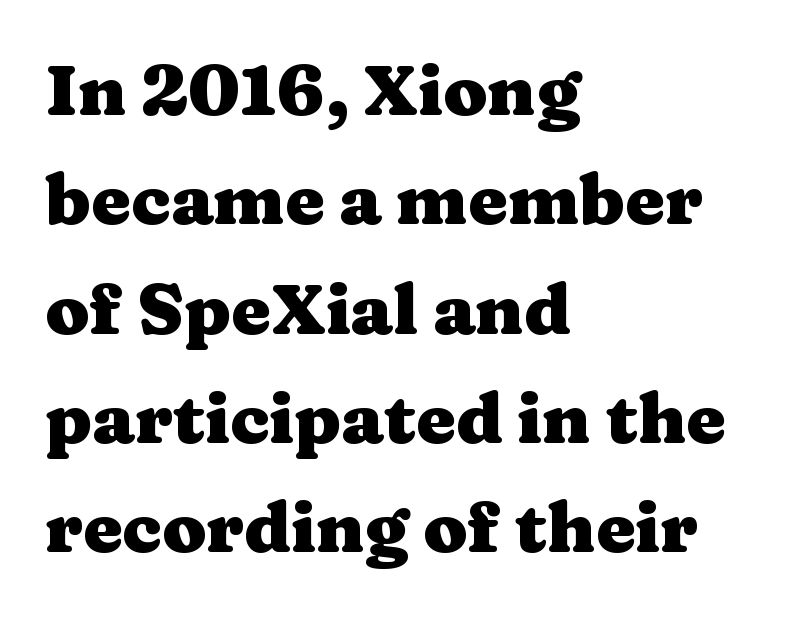
Q: Is the text bold? A: Yes.
Q: Is the text italic (slanted)? A: No, it is upright.
Q: Is the typeface a serif or a sans-serif typeface? A: Serif.
Q: Is the text underlined? A: No.
Q: How is the paragraph aligned? A: Left-aligned.
Q: Is the spacing between letters normal or unusually wide? A: Normal.
Q: Is the spacing between lines tight, normal or loose? A: Normal.
Q: Width (condensed, normal, or wide)? A: Wide.
Q: Stroke contrast? A: Medium.
Q: x-height? A: Medium.
Q: Monospaced? A: No.
